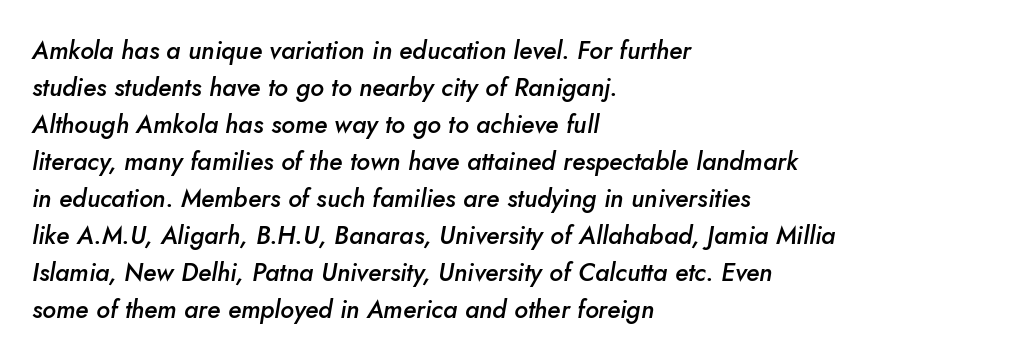
The image shows 25 px text type, italic (leaning right); set left-aligned, normal line spacing (1.48x), normal letter spacing, not underlined.
